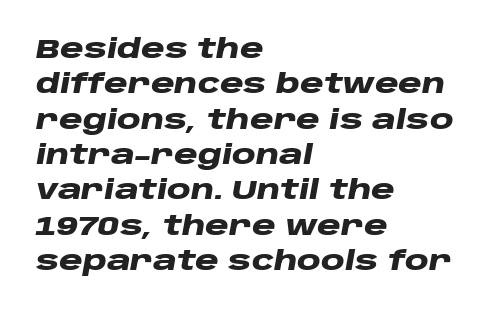
The typesetter chose a ragged-right arrangement here. The leading is moderate, giving the passage an even texture. Nobody touched the tracking dial on this one. Each glyph is drawn with heavy, bold strokes.
